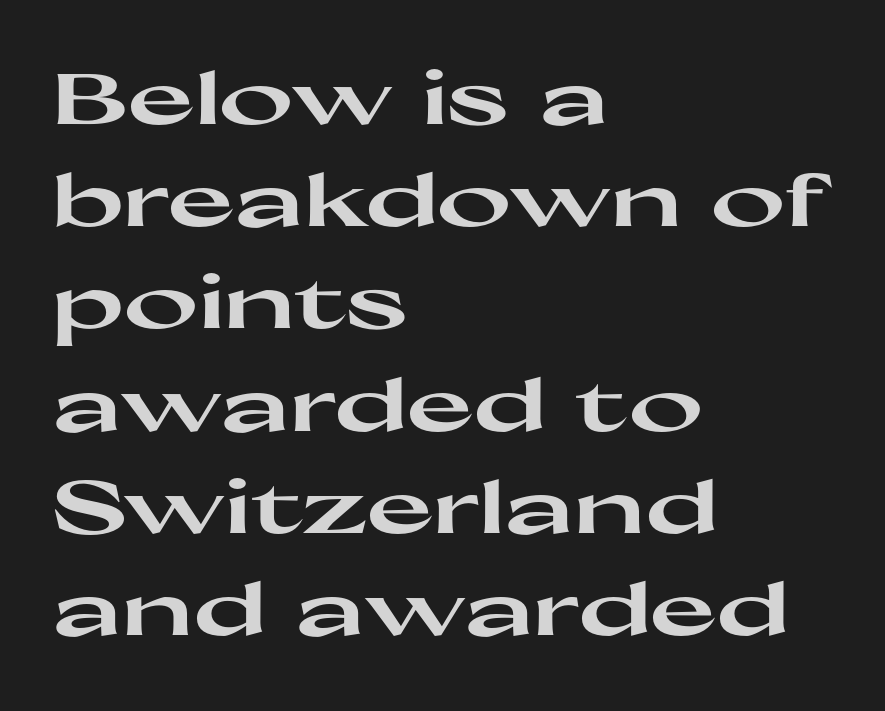
Q: Is the text bold? A: Yes.
Q: Is the text italic (slanted)? A: No, it is upright.
Q: Is the typeface a serif or a sans-serif typeface? A: Sans-serif.
Q: Is the text underlined? A: No.
Q: How is the paragraph aligned? A: Left-aligned.
Q: Is the spacing between letters normal or unusually wide? A: Normal.
Q: Is the spacing between lines tight, normal or loose? A: Normal.
Q: Width (condensed, normal, or wide)? A: Wide.
Q: Stroke contrast? A: High.
Q: x-height? A: Medium.
Q: Monospaced? A: No.
